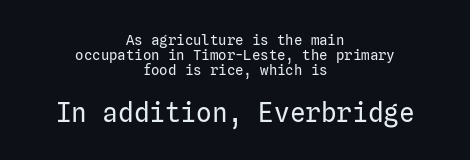
{"italic": "no", "bold": "no", "underline": "no", "align": "center", "line_spacing": "tight", "line_spacing_ratio": 1.08, "letter_spacing": "normal", "letter_spacing_em": 0.0, "larger_block": "second", "size_ratio": 1.86, "glyph_px": 26}
